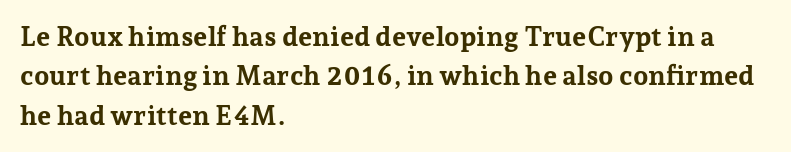
{"italic": "no", "bold": "yes", "underline": "no", "align": "left", "line_spacing": "normal", "line_spacing_ratio": 1.46, "letter_spacing": "normal", "letter_spacing_em": 0.0, "glyph_px": 27}
